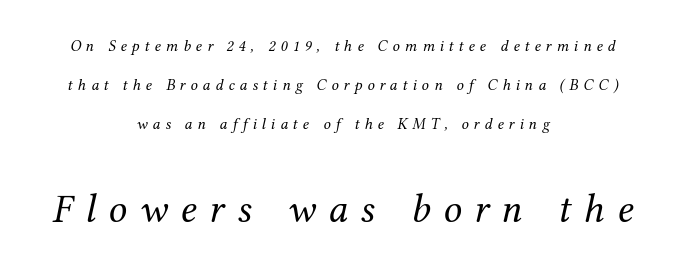
Q: Is the text bold? A: No.
Q: Is the text italic (slanted)? A: Yes, it leans right by about 12 degrees.
Q: Is the typeface a serif or a sans-serif typeface? A: Serif.
Q: Is the text underlined? A: No.
Q: How is the paragraph aligned? A: Centered.
Q: Is the spacing between letters normal or unusually wide? A: Unusually wide.
Q: Is the spacing between lines tight, normal or loose? A: Loose.
Q: Which block of text is set in a larger size, the first (top) or the second (bottom)? A: The second (bottom) one.
Q: Width (condensed, normal, or wide)? A: Normal.
Q: Stroke contrast? A: Medium.
Q: x-height? A: Medium.
Q: Monospaced? A: No.
